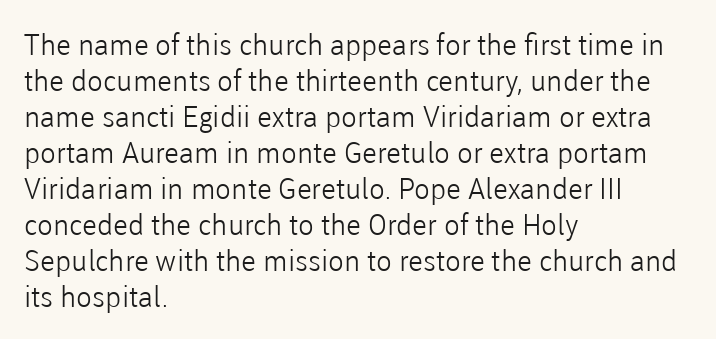
Serif or sans? Sans — the stroke terminals are bare. Horizontal alignment here is leftward, the default for most running prose. Default kerning and tracking; the words read as compact shapes. Style check: upright. Weight: in the light-to-regular range. Quick note: underline off.
